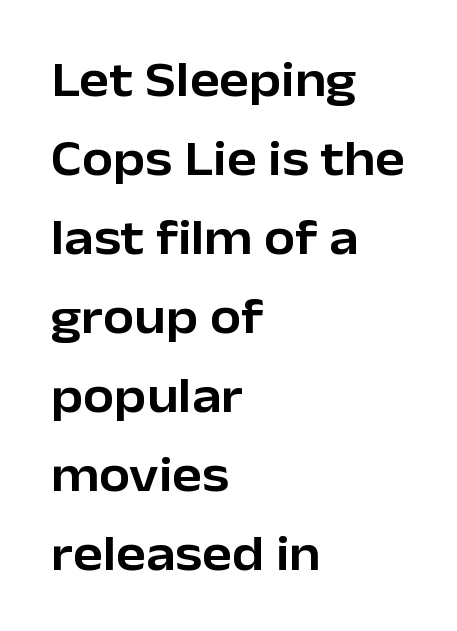
The image shows 50 px sans-serif type, upright; set left-aligned, normal line spacing (1.58x), normal letter spacing, not underlined; low stroke contrast and a medium x-height.
